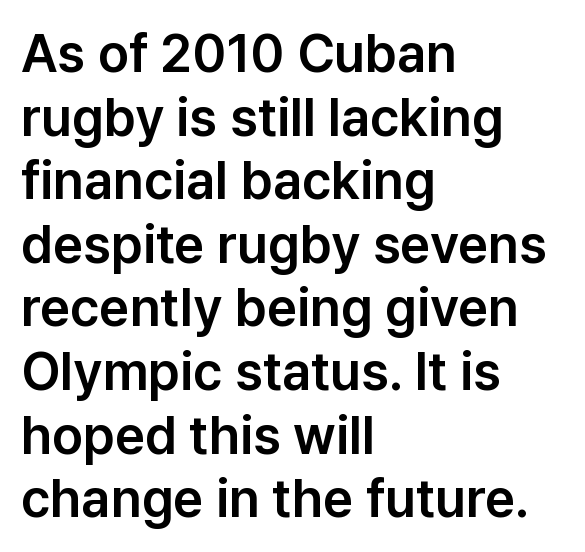
Q: Is the text italic (slanted)? A: No, it is upright.
Q: Is the typeface a serif or a sans-serif typeface? A: Sans-serif.
Q: Is the text underlined? A: No.
Q: How is the paragraph aligned? A: Left-aligned.
Q: Is the spacing between letters normal or unusually wide? A: Normal.
Q: Width (condensed, normal, or wide)? A: Normal.
Q: Stroke contrast? A: Low.
Q: x-height? A: Medium.
Q: Monospaced? A: No.
